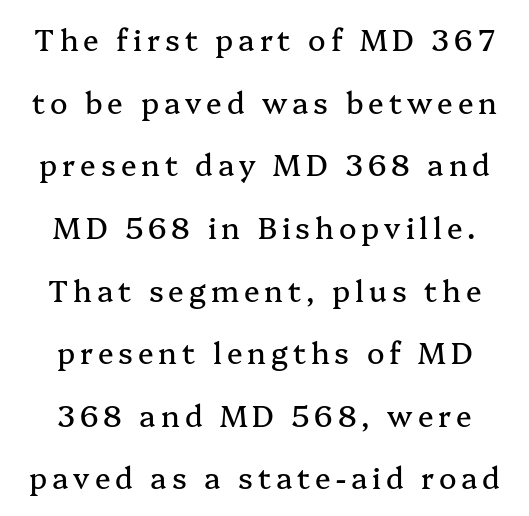
Q: Is the text italic (slanted)? A: No, it is upright.
Q: Is the typeface a serif or a sans-serif typeface? A: Serif.
Q: Is the text underlined? A: No.
Q: How is the paragraph aligned? A: Centered.
Q: Is the spacing between lines tight, normal or loose? A: Loose.
Q: Width (condensed, normal, or wide)? A: Normal.
Q: Stroke contrast? A: Medium.
Q: x-height? A: Medium.
Q: Monospaced? A: No.
